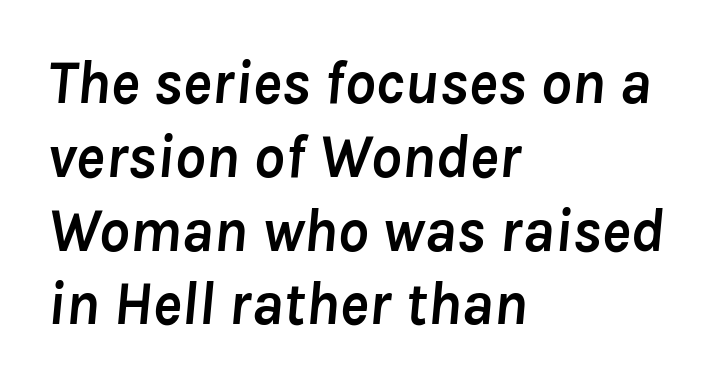
Q: Is the text bold? A: Yes.
Q: Is the text italic (slanted)? A: Yes, it leans right by about 8 degrees.
Q: Is the text underlined? A: No.
Q: How is the paragraph aligned? A: Left-aligned.
Q: Is the spacing between letters normal or unusually wide? A: Normal.
Q: Width (condensed, normal, or wide)? A: Normal.
Q: Stroke contrast? A: Low.
Q: x-height? A: Medium.
Q: Monospaced? A: No.
